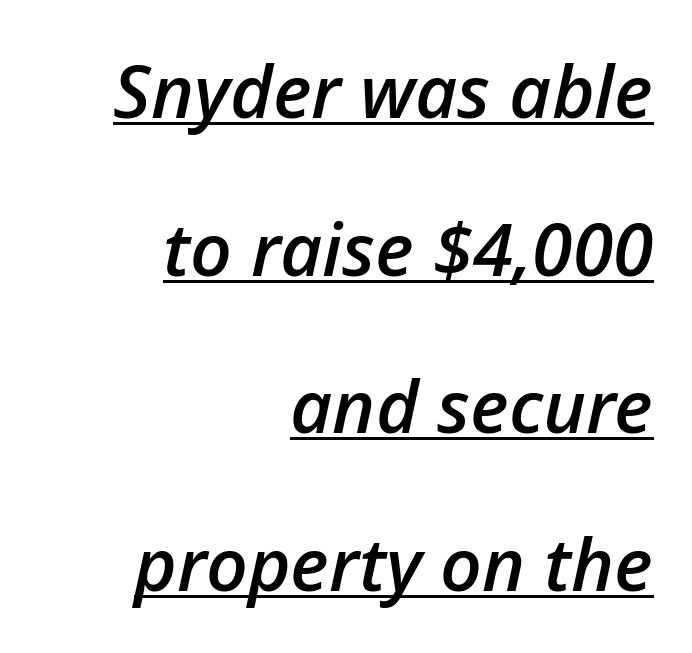
{"italic": "yes", "lean": "right", "slant_degrees": 12, "bold": "semi", "weight": "semibold", "width": "normal", "stroke_contrast": "low", "x_height": "medium", "monospaced": "no", "underline": "yes", "align": "right", "line_spacing": "loose", "line_spacing_ratio": 2.16, "letter_spacing": "normal", "letter_spacing_em": 0.0, "glyph_px": 73}
